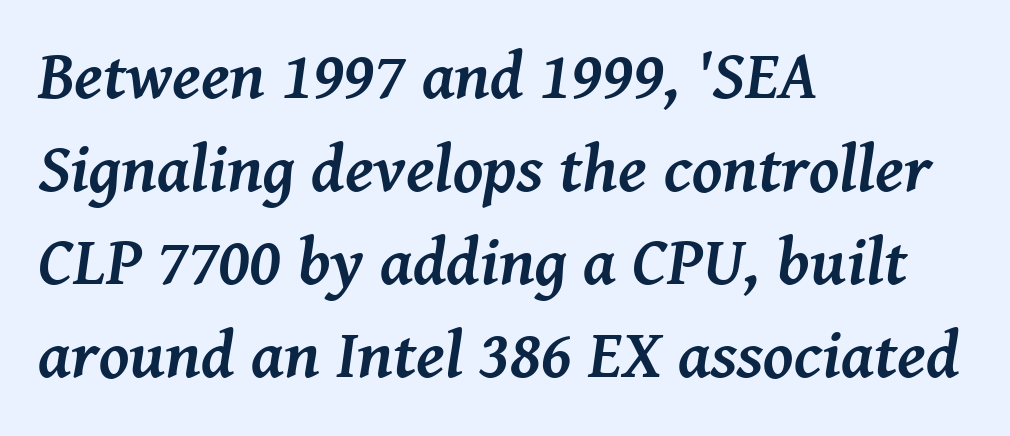
Strong, thick strokes mark this as bold type. Style check: oblique. Underline: absent. The paragraph has a hard left edge and a soft right edge. Font category for this specimen: serif.
